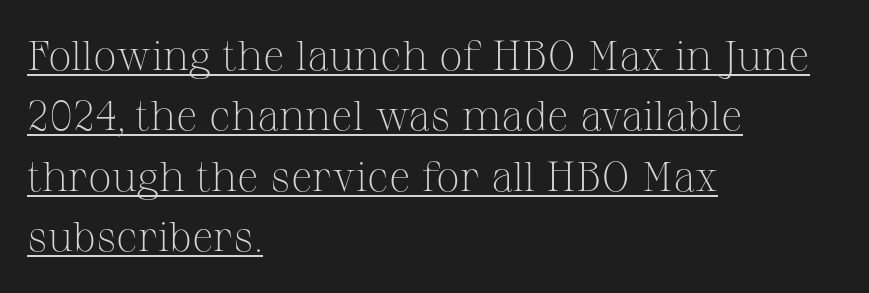
Q: Is the text bold? A: No.
Q: Is the text italic (slanted)? A: No, it is upright.
Q: Is the typeface a serif or a sans-serif typeface? A: Serif.
Q: Is the text underlined? A: Yes.
Q: How is the paragraph aligned? A: Left-aligned.
Q: Is the spacing between letters normal or unusually wide? A: Normal.
Q: Is the spacing between lines tight, normal or loose? A: Normal.
Q: Width (condensed, normal, or wide)? A: Normal.
Q: Stroke contrast? A: Medium.
Q: x-height? A: Medium.
Q: Monospaced? A: No.
